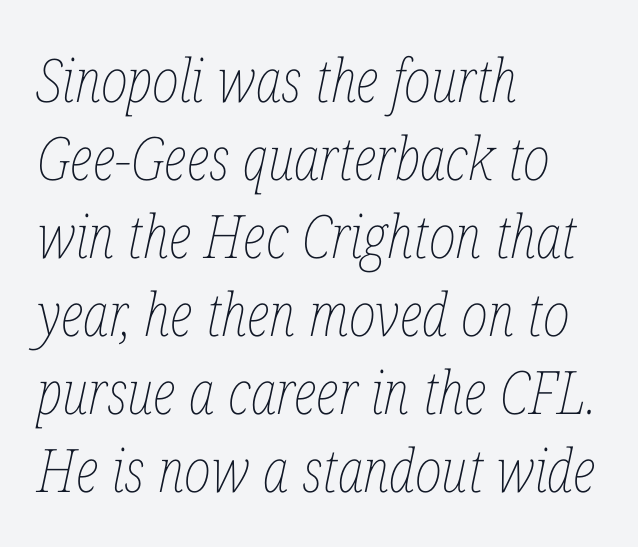
In terms of letterspacing, this is plain default setting. Letters rest on an invisible, unmarked baseline. The leading is moderate, giving the passage an even texture. You could not count columns in this text — the font is proportionally spaced. Weight: not bold — regular or lighter. Is the type slanted? Yes — the strokes lean at a clear angle.
